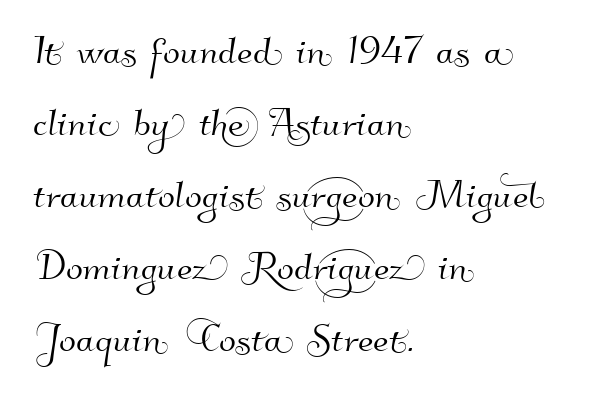
Q: Is the typeface a serif or a sans-serif typeface? A: Sans-serif.
Q: Is the text underlined? A: No.
Q: How is the paragraph aligned? A: Left-aligned.
Q: Is the spacing between letters normal or unusually wide? A: Normal.
Q: Is the spacing between lines tight, normal or loose? A: Normal.
Q: Width (condensed, normal, or wide)? A: Normal.
Q: Stroke contrast? A: High.
Q: x-height? A: Small.
Q: Monospaced? A: No.
